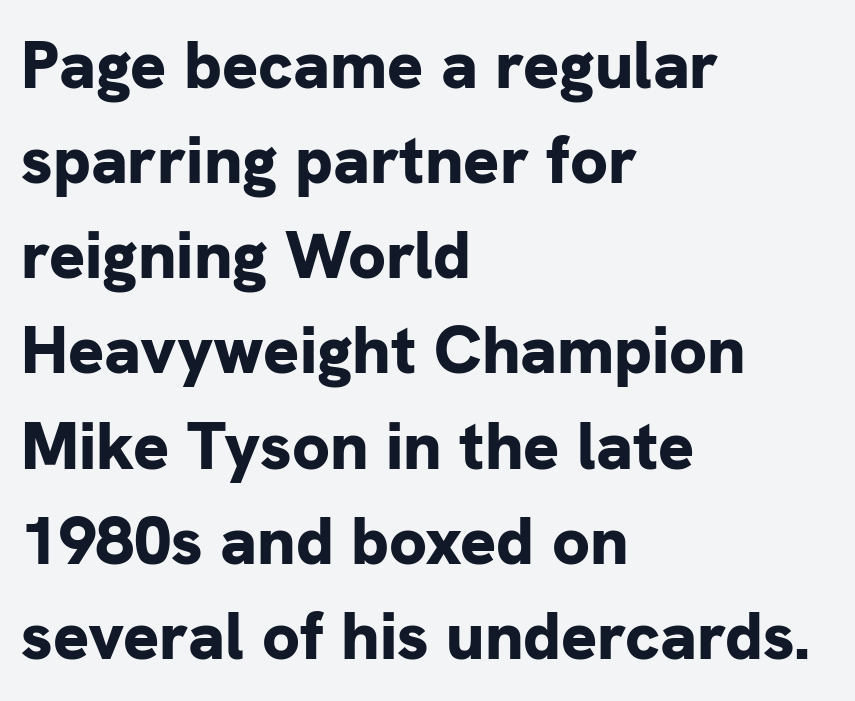
Q: Is the text bold? A: Yes.
Q: Is the text italic (slanted)? A: No, it is upright.
Q: Is the typeface a serif or a sans-serif typeface? A: Sans-serif.
Q: Is the text underlined? A: No.
Q: How is the paragraph aligned? A: Left-aligned.
Q: Is the spacing between letters normal or unusually wide? A: Normal.
Q: Is the spacing between lines tight, normal or loose? A: Normal.
Q: Width (condensed, normal, or wide)? A: Normal.
Q: Stroke contrast? A: Low.
Q: x-height? A: Medium.
Q: Monospaced? A: No.
